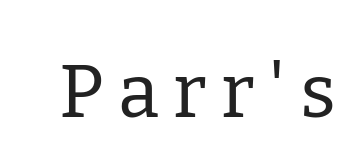
{"serif": "yes", "italic": "no", "bold": "no", "weight": "regular", "width": "normal", "stroke_contrast": "low", "x_height": "medium", "monospaced": "no", "underline": "no", "glyph_px": 75}
